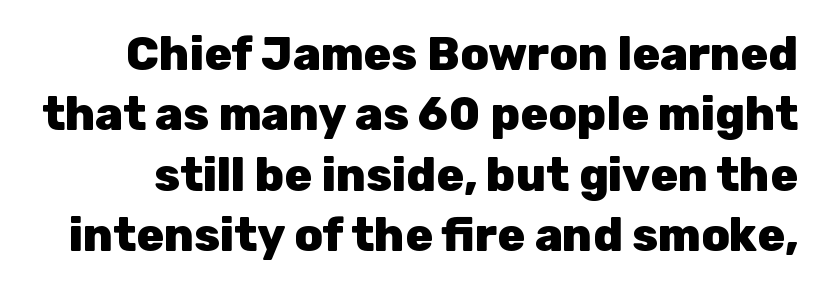
The image shows 46 px heavy sans-serif type, upright; set normal line spacing (1.31x), normal letter spacing, not underlined; low stroke contrast and a medium x-height.
